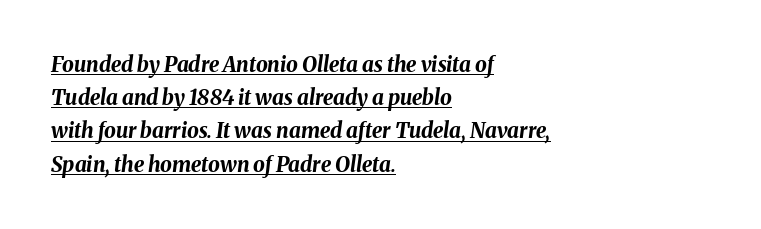
These lines were composed using italics. Students, observe: this is what conventionally led text looks like. A continuous stroke trails under the words, as in a hyperlink. Glyph-to-glyph distance matches everyday printed text. The ragged edge is on the right, which tells us the setting is flush left. Typographic density is high because the face is bold.
